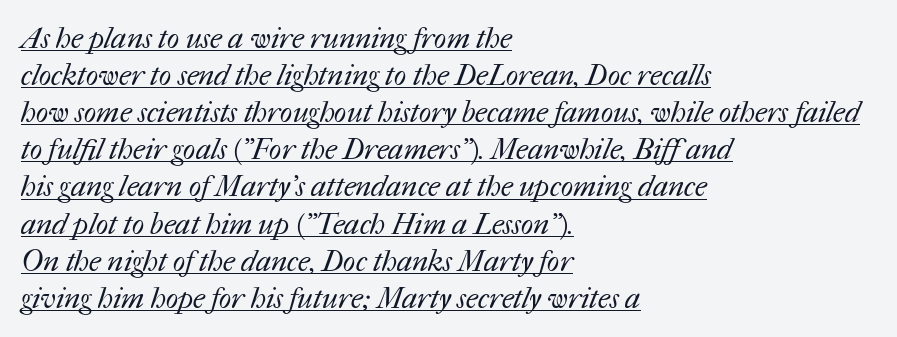
In designer terms, the underline attribute is active on this setting. Typeset ragged right — the left edge is the straight one. Look at the tracking — it's just the regular setting, nothing added. Evenly set lines give the paragraph a standard silhouette. Character widths vary here, with narrow letters taking less room than wide ones.
